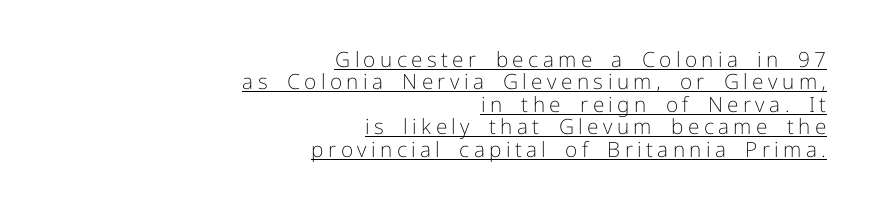
Q: Is the text bold? A: No.
Q: Is the text italic (slanted)? A: No, it is upright.
Q: Is the text underlined? A: Yes.
Q: How is the paragraph aligned? A: Right-aligned.
Q: Is the spacing between letters normal or unusually wide? A: Unusually wide.
Q: Is the spacing between lines tight, normal or loose? A: Tight.
